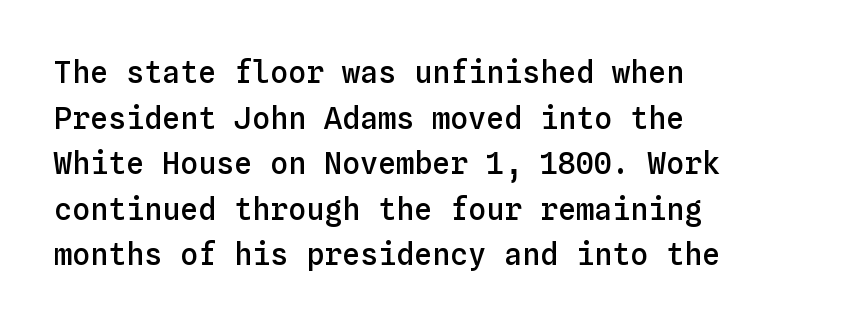
Q: Is the text bold? A: Semi-bold.
Q: Is the text italic (slanted)? A: No, it is upright.
Q: Is the text underlined? A: No.
Q: How is the paragraph aligned? A: Left-aligned.
Q: Is the spacing between letters normal or unusually wide? A: Normal.
Q: Is the spacing between lines tight, normal or loose? A: Normal.
Q: Width (condensed, normal, or wide)? A: Normal.
Q: Stroke contrast? A: Low.
Q: x-height? A: Medium.
Q: Monospaced? A: Yes.
